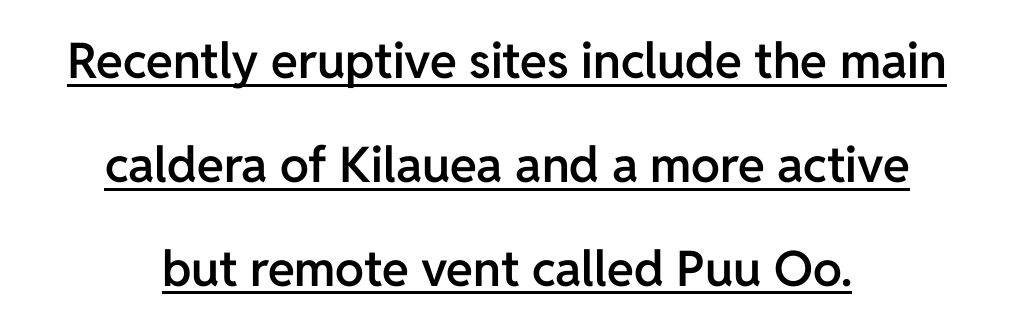
The image shows 49 px semibold sans-serif type, upright; set centered, loose line spacing (2.12x), normal letter spacing, underlined; low stroke contrast and a medium x-height.
